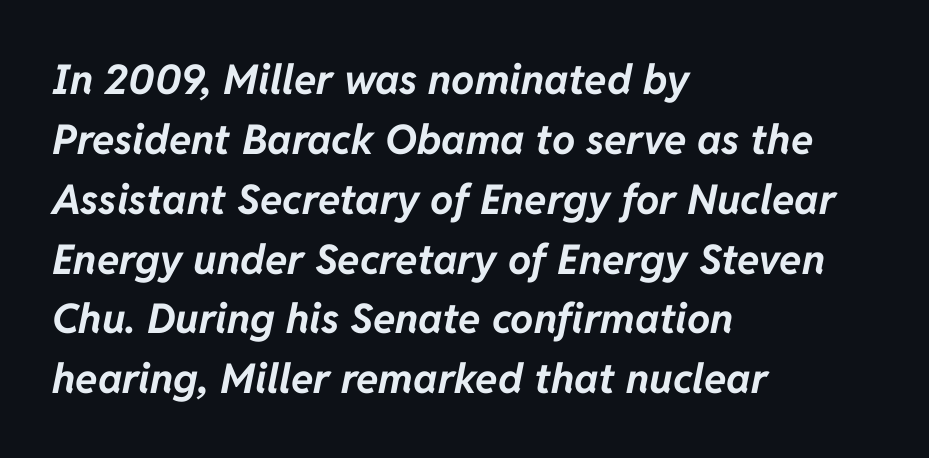
You could call the tracking neutral — neither tight nor loose. A student would call this left alignment; a typographer would say flush left, rag right. A clean baseline with only descenders dipping below it. The letters advance in unequal steps, a hallmark of proportional type. Style check: oblique. Horizontal bands of white between lines are of average thickness.
